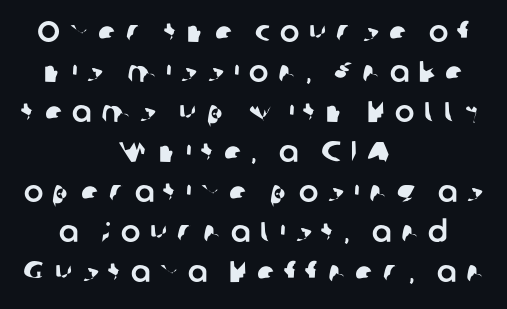
These lines are composed in type without serifs. Caption: expanded tracking, letters set apart. Type without underlining. Do the characters align in a grid? No, the font is proportional. These lines stack symmetrically, like a column narrowing and widening about its center. Leading: standard.
